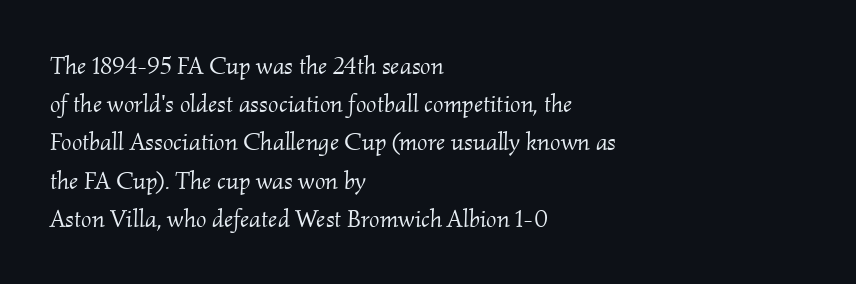
Q: Is the text bold? A: No.
Q: Is the text italic (slanted)? A: Yes, it leans right by about 2 degrees.
Q: Is the text underlined? A: No.
Q: How is the paragraph aligned? A: Left-aligned.
Q: Is the spacing between letters normal or unusually wide? A: Normal.
Q: Is the spacing between lines tight, normal or loose? A: Normal.
